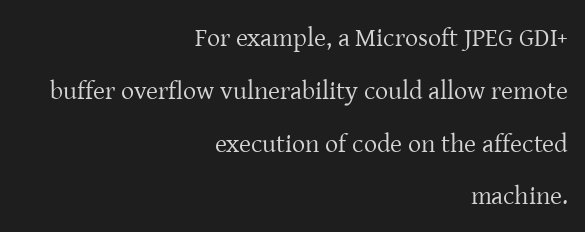
Q: Is the text bold? A: No.
Q: Is the text italic (slanted)? A: No, it is upright.
Q: Is the text underlined? A: No.
Q: How is the paragraph aligned? A: Right-aligned.
Q: Is the spacing between letters normal or unusually wide? A: Normal.
Q: Is the spacing between lines tight, normal or loose? A: Loose.
